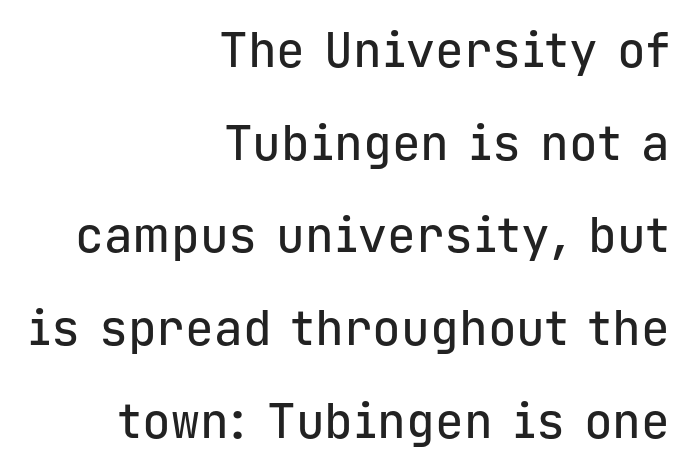
{"serif": "no", "italic": "no", "width": "normal", "stroke_contrast": "low", "x_height": "medium", "monospaced": "yes", "underline": "no", "align": "right", "line_spacing": "loose", "line_spacing_ratio": 1.93, "letter_spacing": "normal", "letter_spacing_em": 0.0, "glyph_px": 48}
